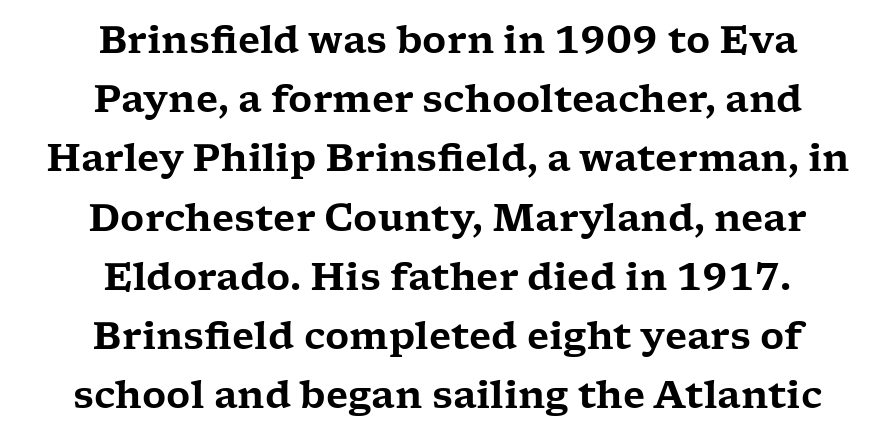
Small tapered or slab feet sit at the stroke ends, so this counts as serif. Teacher's note: observe the equal gaps on both sides — that is centered alignment. Anything drawn beneath the words? Only blank space. The type sits square on the baseline with zero lean. Nobody touched the tracking dial on this one. These lines are rendered in a variable-pitch font.
